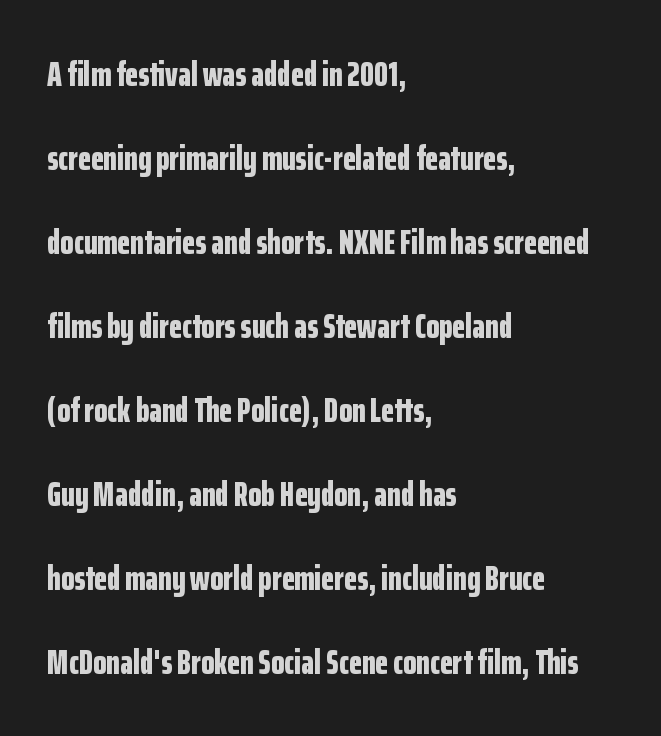
Lines of text with bare space underneath. The rendering shows plain stroke endings on the letterforms — a sans-serif design. Character widths vary here, with narrow letters taking less room than wide ones. These lines were composed using upright roman letters. You could fit nearly another row in the gap between these rows. You'd pick this weight for a headline — it's a proper bold.
